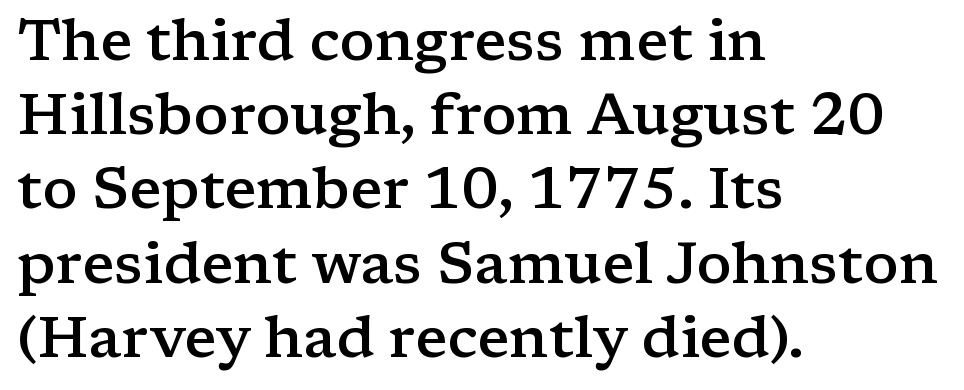
{"serif": "yes", "italic": "no", "bold": "semi", "weight": "semibold", "width": "wide", "stroke_contrast": "low", "x_height": "medium", "monospaced": "no", "underline": "no", "align": "left", "line_spacing": "normal", "line_spacing_ratio": 1.28, "letter_spacing": "normal", "letter_spacing_em": 0.0, "glyph_px": 58}
